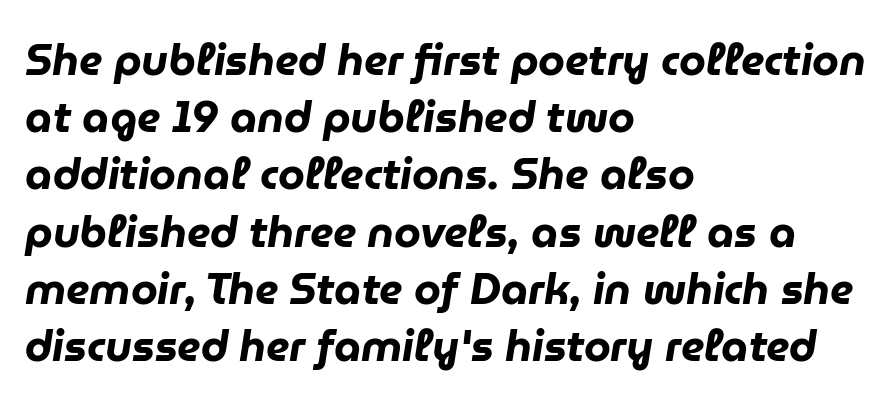
If you drew a line through each stem, it would be angled. Does the copy run flush right? No — it runs flush left. Glance below the letters and you will spot only blank space. Whoever set this chose a conventional vertical rhythm. Note the varied advance widths — an 'i' is clearly narrower than an 'm'.
